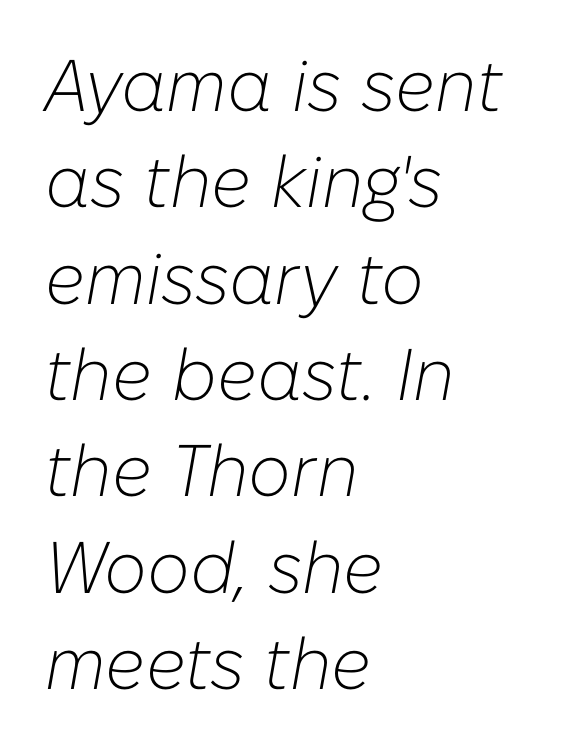
The foot of each line stays bare and open. These lines sit exactly where default settings would place them. Nobody touched the tracking dial on this one. Horizontal alignment here is leftward, the default for most running prose. The face looks like a standard text weight, possibly lighter.
